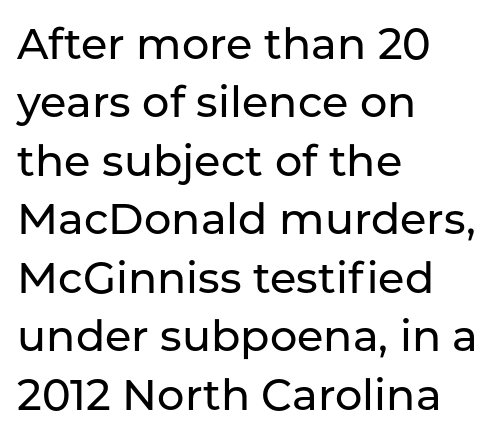
{"serif": "no", "italic": "no", "width": "normal", "stroke_contrast": "low", "x_height": "medium", "monospaced": "no", "underline": "no", "align": "left", "line_spacing": "normal", "line_spacing_ratio": 1.36, "letter_spacing": "normal", "letter_spacing_em": 0.0, "glyph_px": 43}
